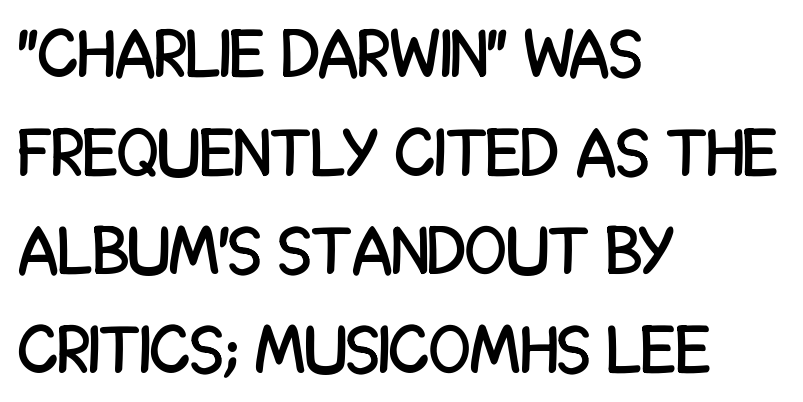
Q: Is the text italic (slanted)? A: No, it is upright.
Q: Is the typeface a serif or a sans-serif typeface? A: Sans-serif.
Q: Is the text underlined? A: No.
Q: How is the paragraph aligned? A: Left-aligned.
Q: Is the spacing between letters normal or unusually wide? A: Normal.
Q: Is the spacing between lines tight, normal or loose? A: Normal.
Q: Width (condensed, normal, or wide)? A: Condensed.
Q: Stroke contrast? A: Low.
Q: x-height? A: Large.
Q: Monospaced? A: No.
